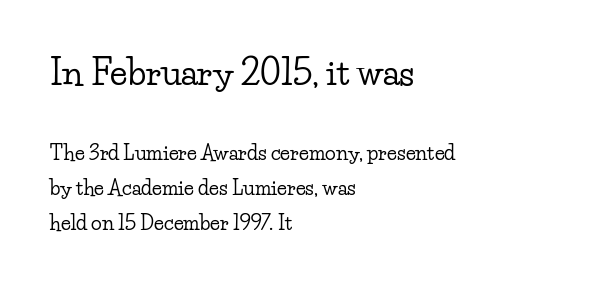
Varying glyph widths throughout — classic text-font behaviour. Every stem runs plumb, perpendicular to the baseline. This rendering uses left alignment, leaving the right contour irregular. Observe the ordinary spacing: letters are neighbours, not strangers. The passage shown is typeset with a serif family. Size contrast runs from large at the top to small at the bottom.
